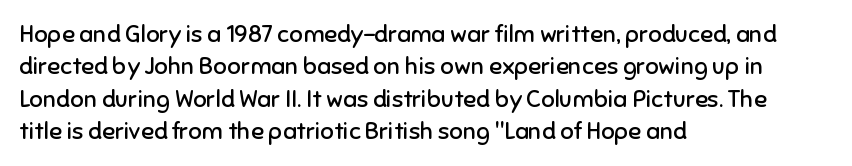
Q: Is the text bold? A: No.
Q: Is the text italic (slanted)? A: No, it is upright.
Q: Is the text underlined? A: No.
Q: How is the paragraph aligned? A: Left-aligned.
Q: Is the spacing between letters normal or unusually wide? A: Normal.
Q: Is the spacing between lines tight, normal or loose? A: Normal.
